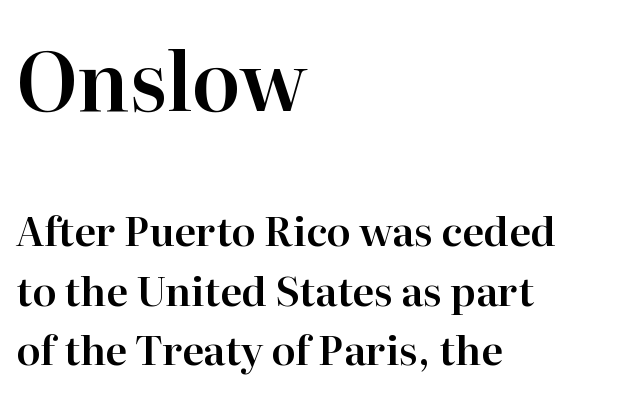
Character widths vary here, with narrow letters taking less room than wide ones. Ascenders rise straight up at ninety degrees. The line texture is even and compact thanks to regular tracking. Look at the bottom of the vertical strokes: they flare into serifs here. Leading matches the norm, producing a regular column. The initial chunk of copy outweighs the following chunk in type size.
